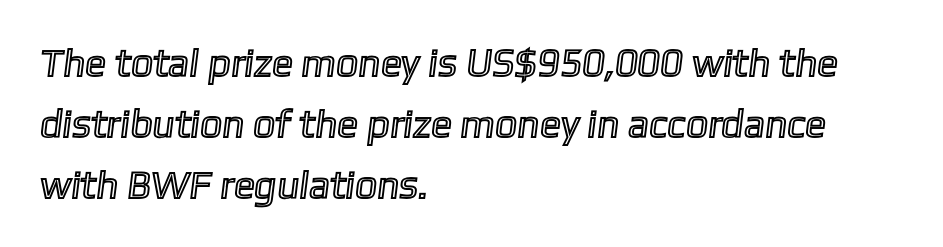
{"width": "normal", "x_height": "medium", "monospaced": "no", "underline": "no", "align": "left", "line_spacing": "normal", "line_spacing_ratio": 1.57, "letter_spacing": "normal", "letter_spacing_em": 0.0, "glyph_px": 39}
